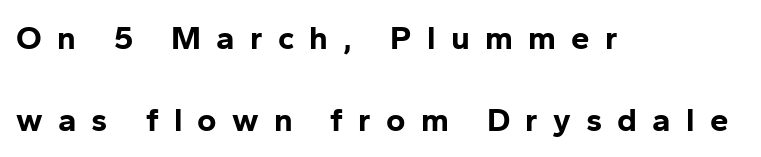
{"serif": "no", "italic": "no", "bold": "yes", "weight": "bold", "width": "normal", "stroke_contrast": "low", "x_height": "medium", "monospaced": "no", "underline": "no", "align": "left", "line_spacing": "loose", "line_spacing_ratio": 2.49, "letter_spacing": "wide", "letter_spacing_em": 0.46, "glyph_px": 33}
